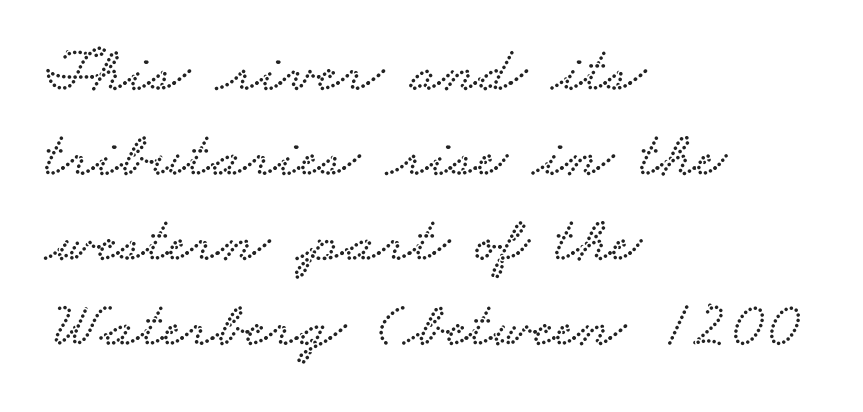
{"serif": "yes", "width": "wide", "stroke_contrast": "low", "x_height": "small", "monospaced": "no", "underline": "no", "align": "left", "line_spacing": "normal", "line_spacing_ratio": 1.31, "letter_spacing": "normal", "letter_spacing_em": 0.0, "glyph_px": 65}
